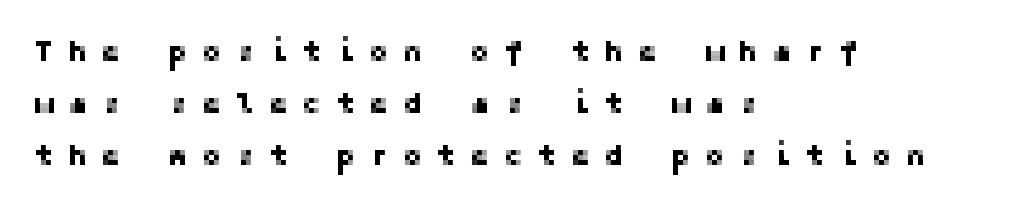
{"serif": "no", "italic": "no", "width": "normal", "stroke_contrast": "low", "x_height": "medium", "underline": "no", "align": "left", "line_spacing_ratio": 1.79, "letter_spacing": "wide", "letter_spacing_em": 0.49, "glyph_px": 29}
